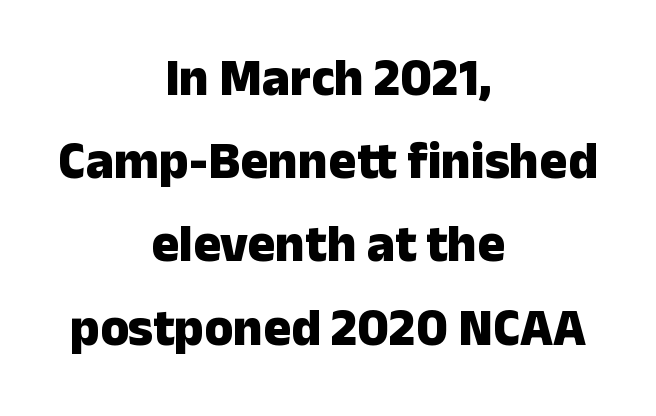
The image shows 52 px heavy sans-serif type, upright; set centered, normal line spacing (1.6x), normal letter spacing, not underlined; low stroke contrast and a medium x-height.
